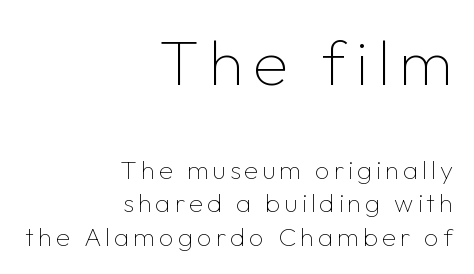
{"serif": "no", "italic": "no", "bold": "no", "weight": "thin", "width": "normal", "stroke_contrast": "low", "x_height": "medium", "monospaced": "no", "underline": "no", "align": "right", "line_spacing": "normal", "line_spacing_ratio": 1.27, "larger_block": "first", "size_ratio": 2.46, "glyph_px": 64}
